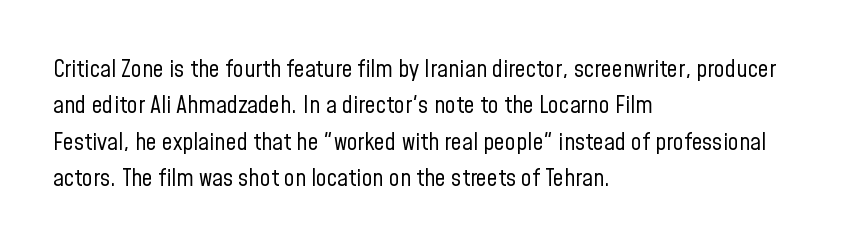
{"italic": "no", "bold": "no", "underline": "no", "align": "left", "line_spacing": "normal", "line_spacing_ratio": 1.52, "letter_spacing": "normal", "letter_spacing_em": 0.0, "glyph_px": 24}
